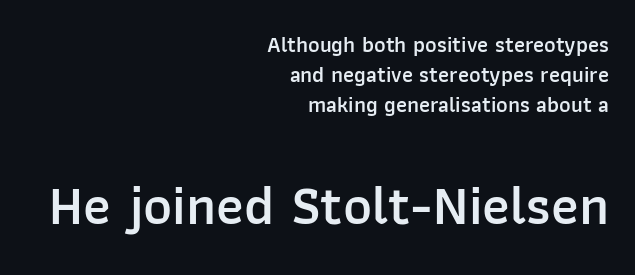
Q: Is the text bold? A: Semi-bold.
Q: Is the text italic (slanted)? A: No, it is upright.
Q: Is the typeface a serif or a sans-serif typeface? A: Sans-serif.
Q: Is the text underlined? A: No.
Q: How is the paragraph aligned? A: Right-aligned.
Q: Is the spacing between letters normal or unusually wide? A: Normal.
Q: Is the spacing between lines tight, normal or loose? A: Normal.
Q: Which block of text is set in a larger size, the first (top) or the second (bottom)? A: The second (bottom) one.
Q: Width (condensed, normal, or wide)? A: Normal.
Q: Stroke contrast? A: Low.
Q: x-height? A: Medium.
Q: Monospaced? A: No.
